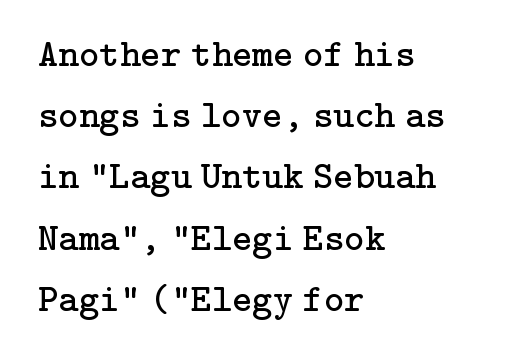
This sample uses a serif face. The type is set solid horizontally, with unmodified tracking. Underlining? Definitely not there. Horizontal bands of white between lines are of average thickness.
